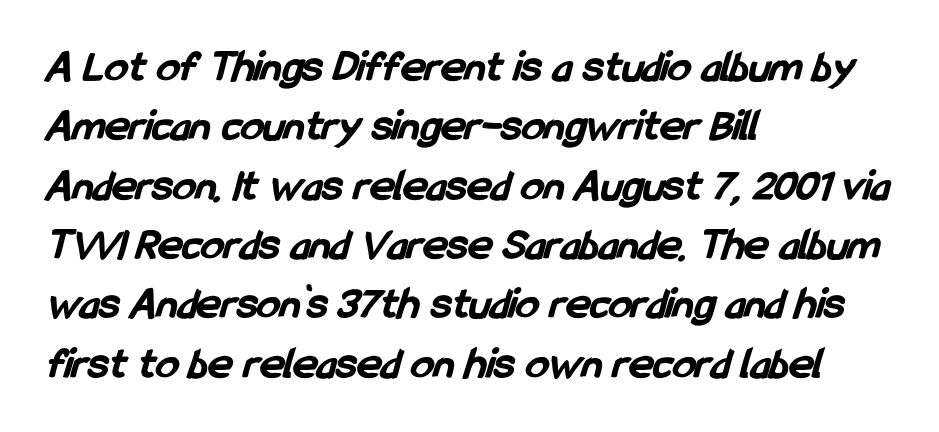
{"serif": "no", "bold": "yes", "weight": "bold", "width": "condensed", "stroke_contrast": "low", "x_height": "medium", "monospaced": "no", "underline": "no", "align": "left", "line_spacing": "normal", "line_spacing_ratio": 1.29, "letter_spacing": "normal", "letter_spacing_em": 0.0, "glyph_px": 46}
